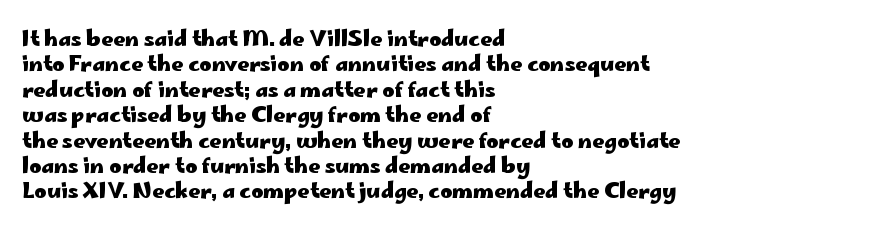
{"italic": "no", "bold": "yes", "underline": "no", "align": "left", "line_spacing_ratio": 1.21, "letter_spacing": "normal", "letter_spacing_em": 0.0, "glyph_px": 21}
